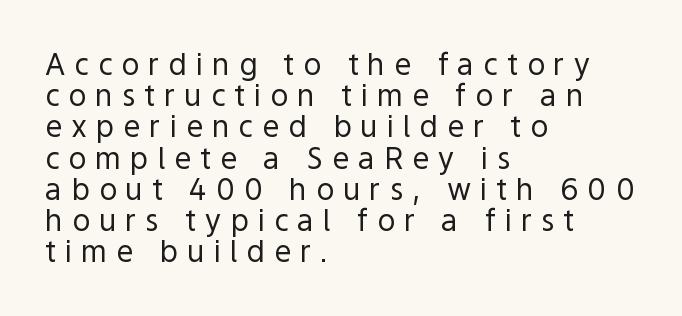
The image shows 30 px regular-weight sans-serif type, upright; set left-aligned, tight line spacing (1.04x), unusually wide letter spacing (+0.3 em), not underlined; a medium x-height.
